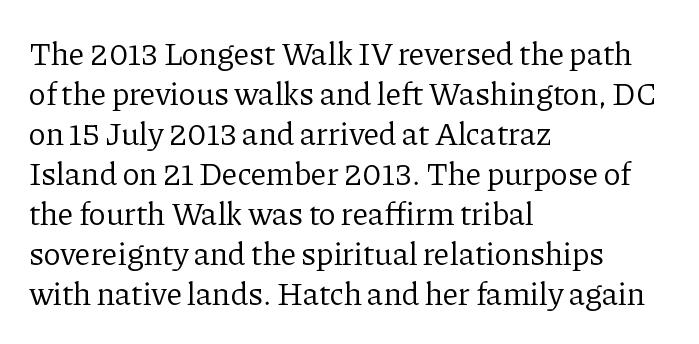
Q: Is the text bold? A: No.
Q: Is the text italic (slanted)? A: No, it is upright.
Q: Is the typeface a serif or a sans-serif typeface? A: Serif.
Q: Is the text underlined? A: No.
Q: How is the paragraph aligned? A: Left-aligned.
Q: Is the spacing between letters normal or unusually wide? A: Normal.
Q: Is the spacing between lines tight, normal or loose? A: Normal.
Q: Width (condensed, normal, or wide)? A: Normal.
Q: Stroke contrast? A: Low.
Q: x-height? A: Medium.
Q: Monospaced? A: No.
